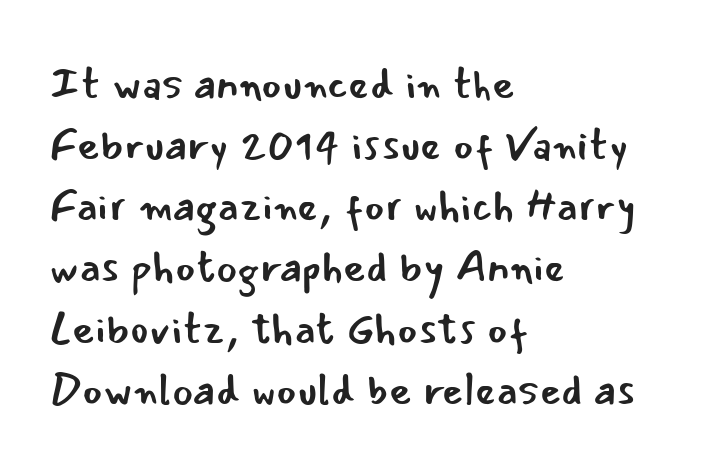
Rule under the text: the space is simply empty. What's the leading like? Ordinary, nothing unusual. Posture: straight, roman, zero tilt. The strokes are not fattened; the text isn't bold. The type family on display is of the sans-serif kind.
